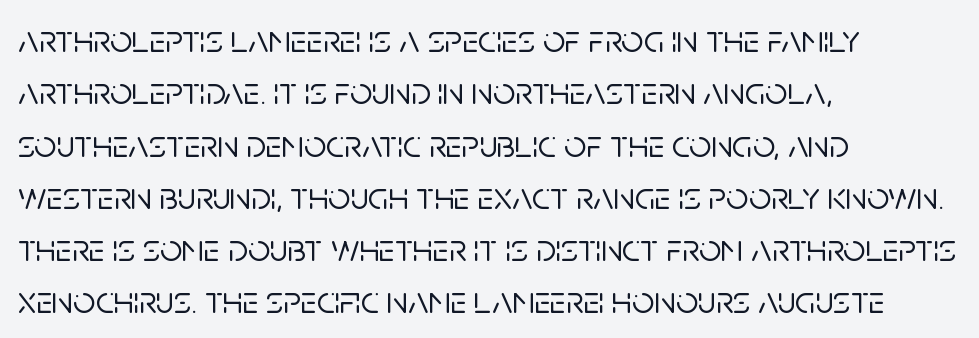
The image shows 39 px sans-serif type, upright; set left-aligned, normal line spacing (1.34x), normal letter spacing, not underlined; low stroke contrast and a large x-height.
